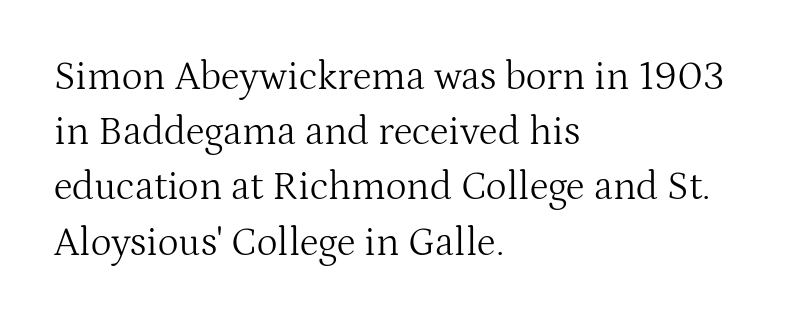
Alignment: flush left. To sum up the face: it has serifs. This rendering features lettering with no underline. The font's upright variant was chosen for this text. Note the varied advance widths — an 'i' is clearly narrower than an 'm'. A normal amount of white space separates one row of letters from the next.
